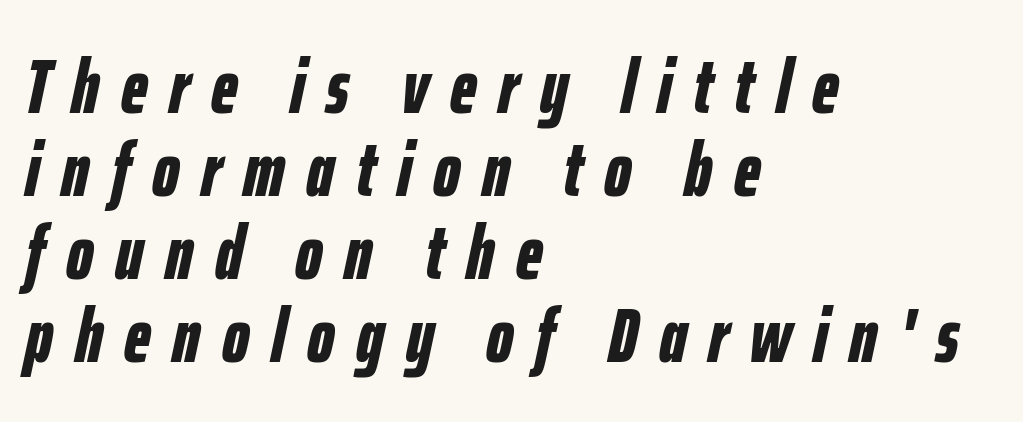
{"italic": "yes", "lean": "right", "slant_degrees": 12, "bold": "yes", "weight": "bold", "width": "condensed", "stroke_contrast": "low", "x_height": "medium", "monospaced": "no", "underline": "no", "align": "left", "line_spacing": "tight", "line_spacing_ratio": 1.08, "letter_spacing": "wide", "letter_spacing_em": 0.28, "glyph_px": 77}
